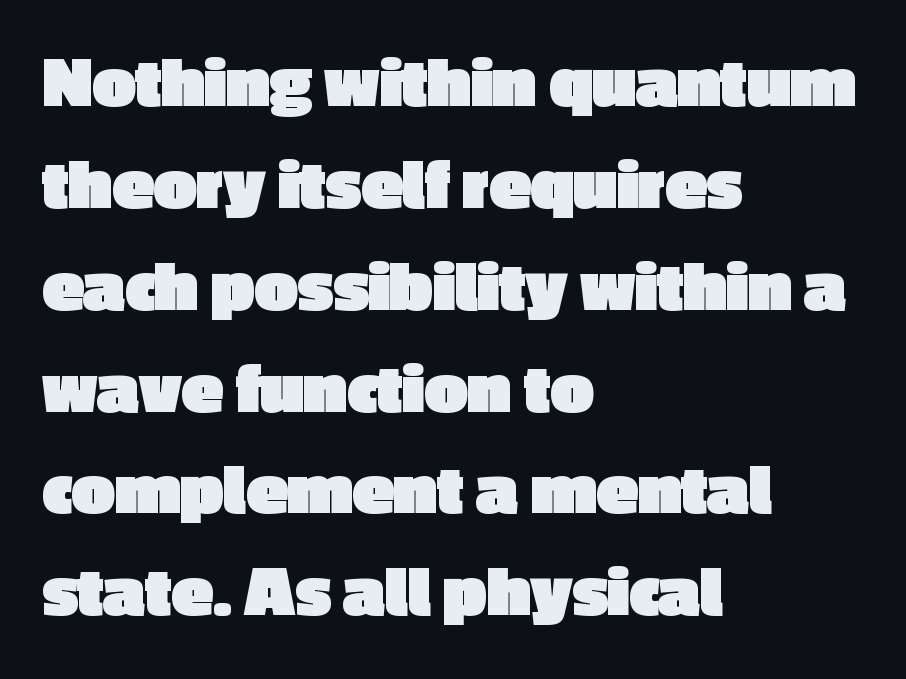
Q: Is the text bold? A: Yes.
Q: Is the text italic (slanted)? A: No, it is upright.
Q: Is the typeface a serif or a sans-serif typeface? A: Sans-serif.
Q: Is the text underlined? A: No.
Q: How is the paragraph aligned? A: Left-aligned.
Q: Is the spacing between letters normal or unusually wide? A: Normal.
Q: Is the spacing between lines tight, normal or loose? A: Normal.
Q: Width (condensed, normal, or wide)? A: Normal.
Q: x-height? A: Medium.
Q: Monospaced? A: No.
